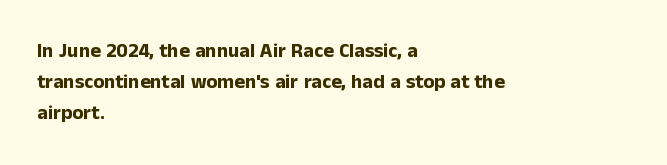
{"italic": "no", "bold": "yes", "underline": "no", "align": "left", "line_spacing": "normal", "line_spacing_ratio": 1.55, "letter_spacing": "normal", "letter_spacing_em": 0.0, "glyph_px": 20}
